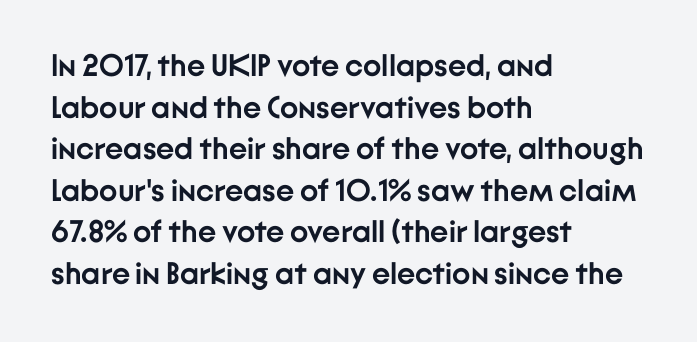
Q: Is the text bold? A: Yes.
Q: Is the text italic (slanted)? A: No, it is upright.
Q: Is the typeface a serif or a sans-serif typeface? A: Sans-serif.
Q: Is the text underlined? A: No.
Q: How is the paragraph aligned? A: Left-aligned.
Q: Is the spacing between letters normal or unusually wide? A: Normal.
Q: Is the spacing between lines tight, normal or loose? A: Normal.
Q: Width (condensed, normal, or wide)? A: Normal.
Q: Stroke contrast? A: Low.
Q: x-height? A: Medium.
Q: Monospaced? A: No.
